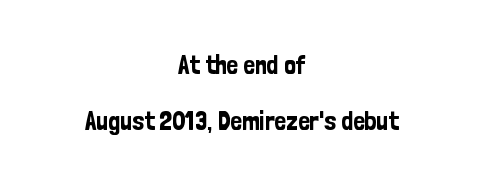
The image shows 26 px text type, upright; set centered, loose line spacing (2.15x), normal letter spacing, not underlined.
